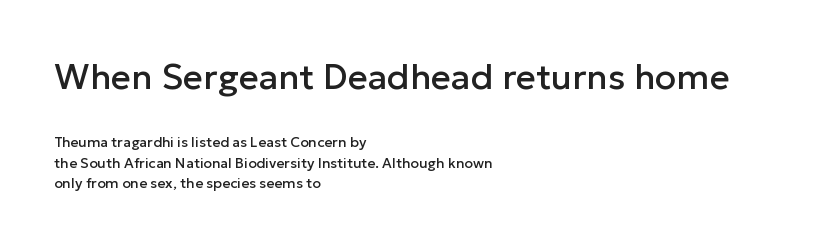
The image shows 35 px sans-serif type, upright; set left-aligned, normal line spacing (1.46x), normal letter spacing, not underlined; the first (top) block is 2.5x larger; low stroke contrast and a medium x-height.
